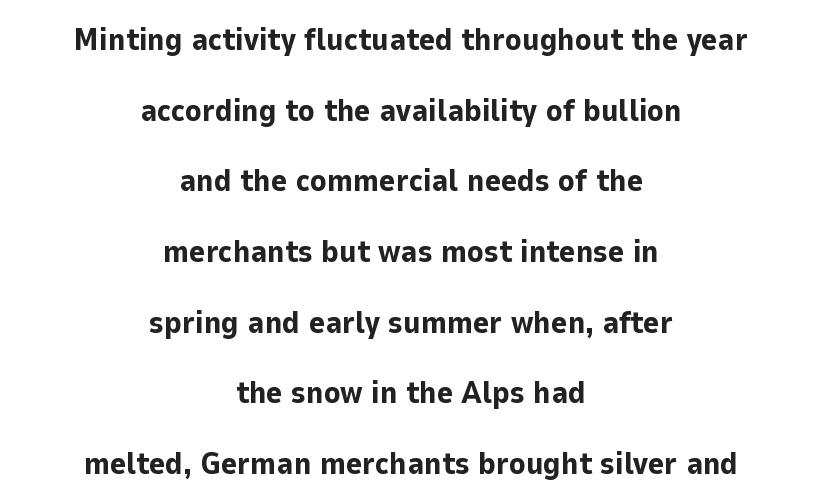
Q: Is the text bold? A: Yes.
Q: Is the text italic (slanted)? A: No, it is upright.
Q: Is the typeface a serif or a sans-serif typeface? A: Sans-serif.
Q: Is the text underlined? A: No.
Q: How is the paragraph aligned? A: Centered.
Q: Is the spacing between letters normal or unusually wide? A: Normal.
Q: Is the spacing between lines tight, normal or loose? A: Loose.
Q: Width (condensed, normal, or wide)? A: Normal.
Q: Stroke contrast? A: Low.
Q: x-height? A: Medium.
Q: Monospaced? A: No.
